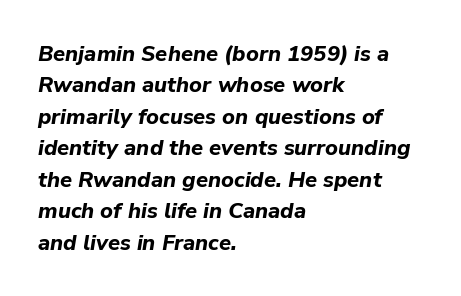
The string is rendered with underlining switched off. Leading: standard. The setting favours the left margin, as ordinary paragraphs usually do. Characters follow at the spacing the type designer built in. These lines were composed using italics. The characters look thick and weighty, a clear bold.
